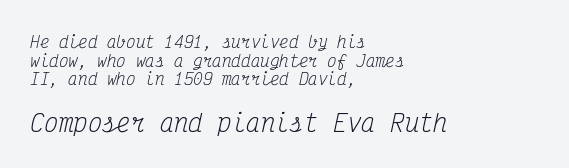
Q: Is the text bold? A: No.
Q: Is the text italic (slanted)? A: Yes, it leans right by about 12 degrees.
Q: Is the text underlined? A: No.
Q: How is the paragraph aligned? A: Left-aligned.
Q: Is the spacing between letters normal or unusually wide? A: Normal.
Q: Which block of text is set in a larger size, the first (top) or the second (bottom)? A: The second (bottom) one.
